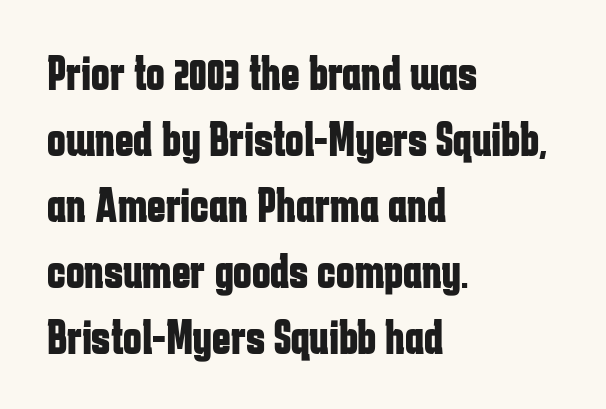
The image shows 50 px bold, condensed sans-serif type, upright; set left-aligned, normal line spacing (1.32x), normal letter spacing, not underlined; low stroke contrast and a medium x-height.
